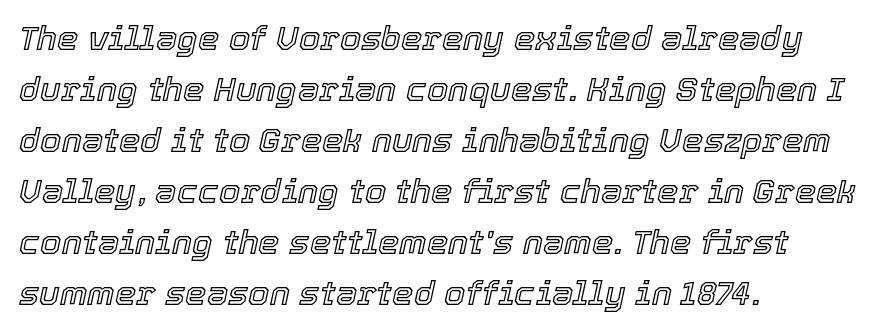
The image shows 34 px text type, italic (leaning right); set left-aligned, normal line spacing (1.5x), normal letter spacing, not underlined; a medium x-height.
